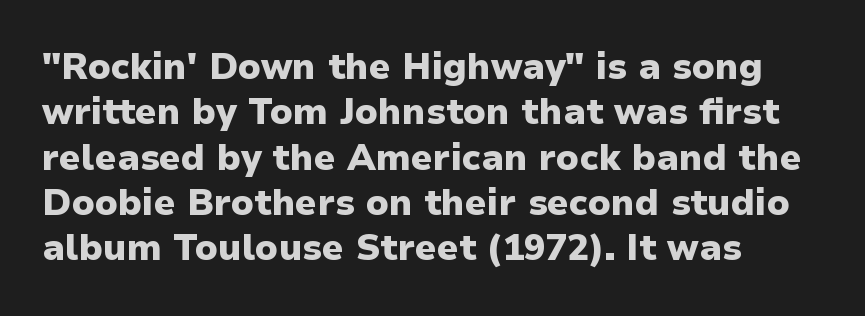
Typeset ragged right — the left edge is the straight one. If you drew a line through each stem, it would be perfectly vertical. Plain, unruled lines of type. The horizontal fit of the characters is conventional and even. Evenly set lines give the paragraph a standard silhouette.
